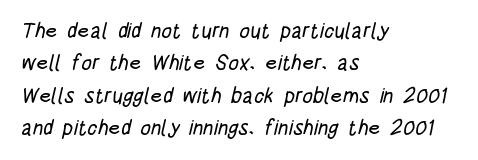
Type without underlining. Left-aligned paragraph, ragged on the right. Words appear dense and cohesive because spacing is normal. The rows are spaced the way most documents space them.
